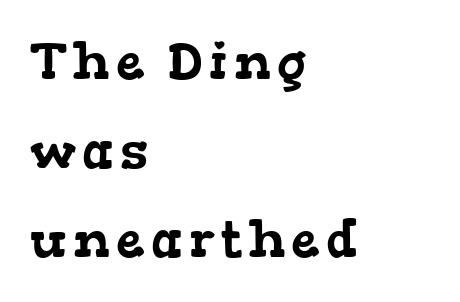
Q: Is the typeface a serif or a sans-serif typeface? A: Serif.
Q: Is the text underlined? A: No.
Q: How is the paragraph aligned? A: Left-aligned.
Q: Width (condensed, normal, or wide)? A: Wide.
Q: Stroke contrast? A: Low.
Q: x-height? A: Medium.
Q: Monospaced? A: No.
